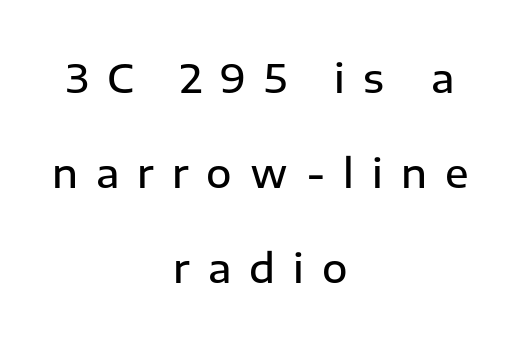
The image shows 39 px semibold sans-serif type, upright; set centered, loose line spacing (2.44x), unusually wide letter spacing (+0.46 em), not underlined; low stroke contrast and a medium x-height.
